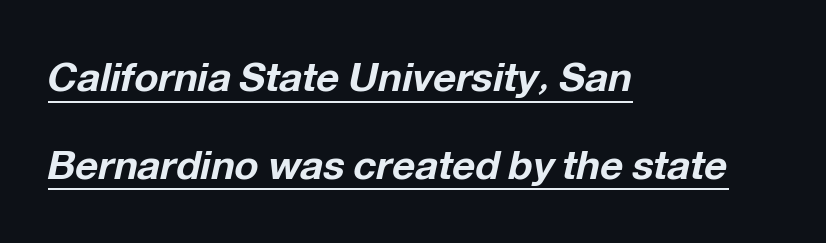
Q: Is the text bold? A: Yes.
Q: Is the text italic (slanted)? A: Yes, it leans right by about 12 degrees.
Q: Is the text underlined? A: Yes.
Q: How is the paragraph aligned? A: Left-aligned.
Q: Is the spacing between letters normal or unusually wide? A: Normal.
Q: Is the spacing between lines tight, normal or loose? A: Loose.
Q: Width (condensed, normal, or wide)? A: Normal.
Q: Stroke contrast? A: Low.
Q: x-height? A: Medium.
Q: Monospaced? A: No.
